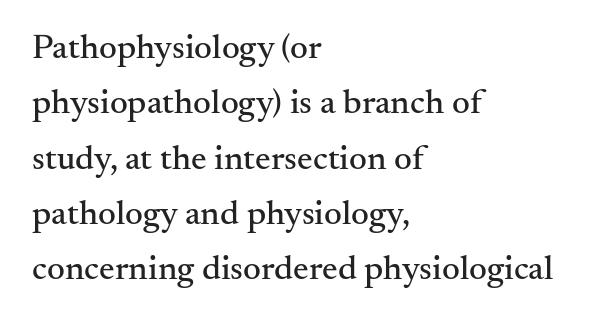
{"serif": "yes", "italic": "no", "width": "normal", "stroke_contrast": "medium", "x_height": "small", "monospaced": "no", "underline": "no", "align": "left", "line_spacing": "normal", "line_spacing_ratio": 1.58, "letter_spacing": "normal", "letter_spacing_em": 0.0, "glyph_px": 35}
